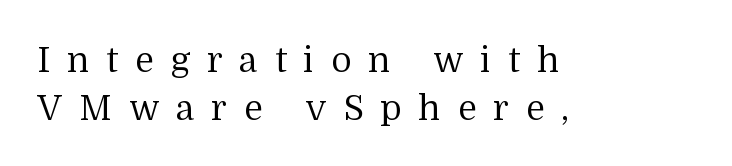
Q: Is the text bold? A: No.
Q: Is the text italic (slanted)? A: No, it is upright.
Q: Is the typeface a serif or a sans-serif typeface? A: Serif.
Q: Is the text underlined? A: No.
Q: How is the paragraph aligned? A: Left-aligned.
Q: Is the spacing between letters normal or unusually wide? A: Unusually wide.
Q: Is the spacing between lines tight, normal or loose? A: Normal.
Q: Width (condensed, normal, or wide)? A: Normal.
Q: Stroke contrast? A: Medium.
Q: x-height? A: Medium.
Q: Monospaced? A: No.
